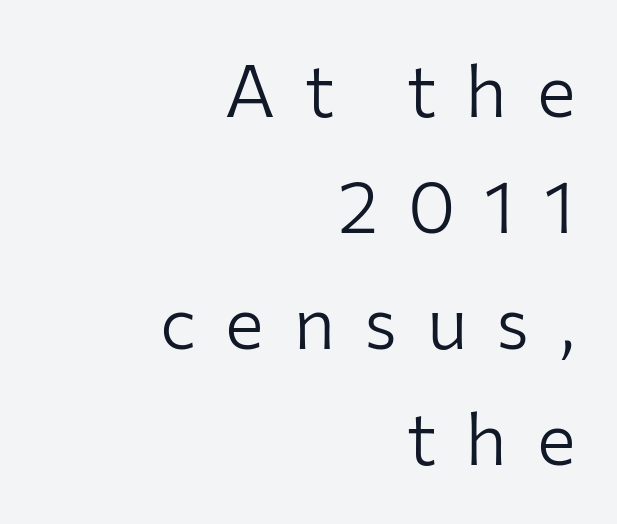
The lines sit at an ordinary, default distance from one another. A clean baseline with only descenders dipping below it. Are there feet on the stems? There aren't — it's a sans. The face looks like a standard text weight, possibly lighter. These lines were composed using upright roman letters. There is plenty of visible air inserted between adjacent glyphs.
